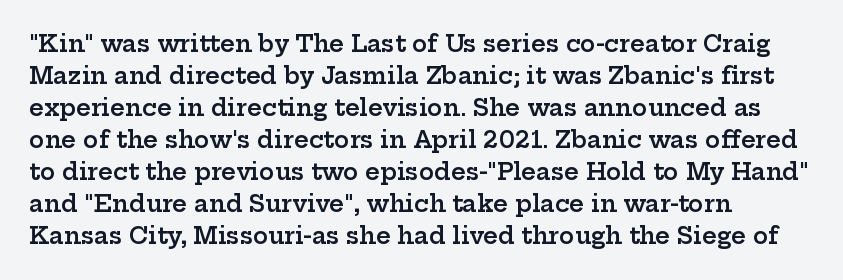
Q: Is the text bold? A: Semi-bold.
Q: Is the text italic (slanted)? A: No, it is upright.
Q: Is the text underlined? A: No.
Q: How is the paragraph aligned? A: Left-aligned.
Q: Is the spacing between letters normal or unusually wide? A: Normal.
Q: Is the spacing between lines tight, normal or loose? A: Normal.
